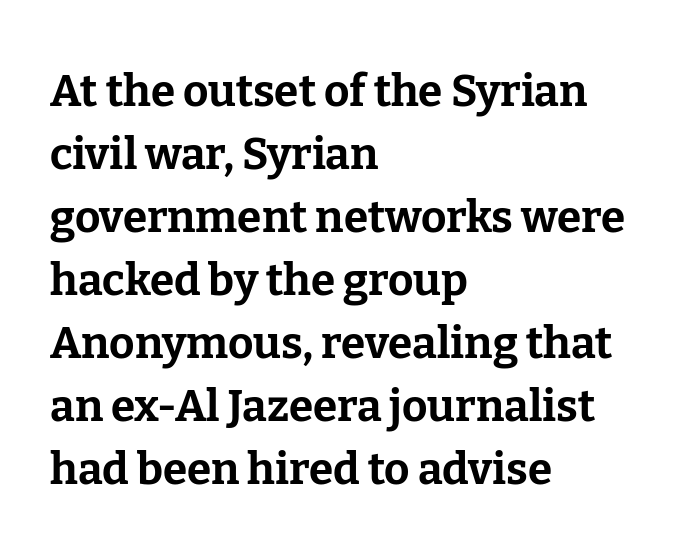
{"serif": "yes", "italic": "no", "bold": "yes", "weight": "bold", "width": "normal", "stroke_contrast": "low", "x_height": "medium", "monospaced": "no", "underline": "no", "align": "left", "line_spacing": "normal", "line_spacing_ratio": 1.43, "letter_spacing": "normal", "letter_spacing_em": 0.0, "glyph_px": 44}
